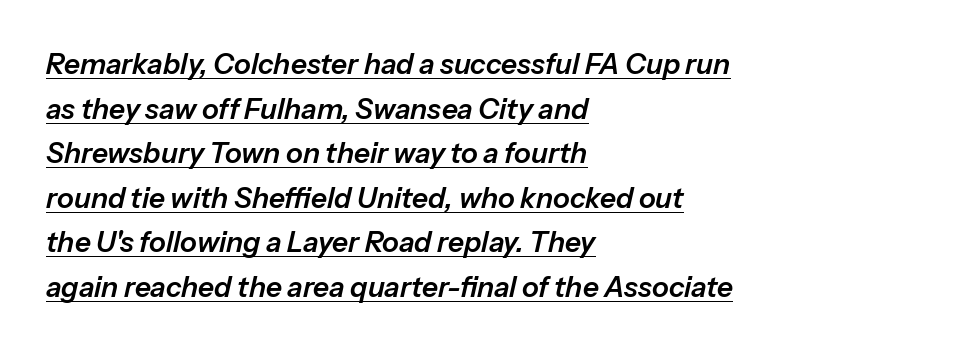
{"italic": "yes", "lean": "right", "slant_degrees": 13, "width": "normal", "stroke_contrast": "low", "x_height": "medium", "monospaced": "no", "underline": "yes", "align": "left", "line_spacing": "normal", "line_spacing_ratio": 1.59, "letter_spacing": "normal", "letter_spacing_em": 0.0, "glyph_px": 28}
